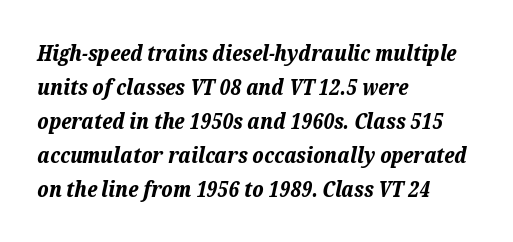
Q: Is the text bold? A: Yes.
Q: Is the text italic (slanted)? A: Yes, it leans right by about 12 degrees.
Q: Is the text underlined? A: No.
Q: How is the paragraph aligned? A: Left-aligned.
Q: Is the spacing between letters normal or unusually wide? A: Normal.
Q: Is the spacing between lines tight, normal or loose? A: Normal.
